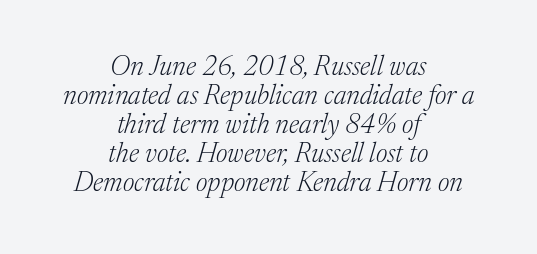
Yep, that's italic — everything's leaning. A quiet, ordinary-to-light weight characterises the typeface. The leading is snug, giving the passage a crowded texture. A student would call this center alignment; a typographer would say set centered. Rule under the text: the space is simply empty. The rendering keeps characters at their native spacing.
